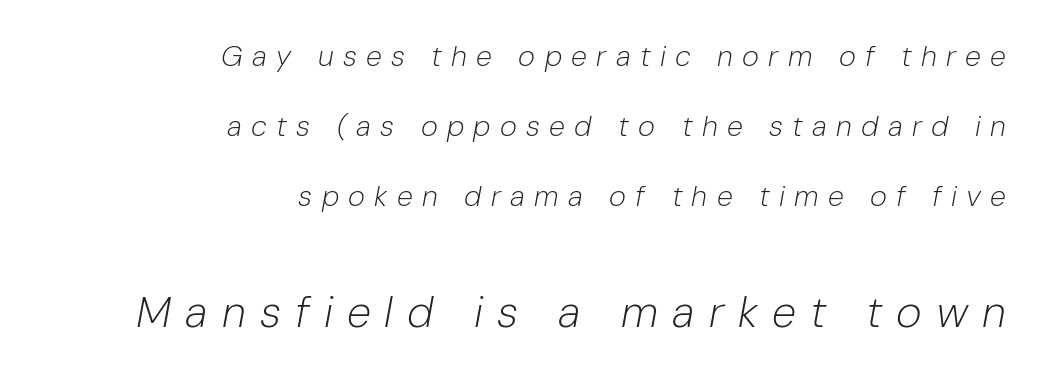
Q: Is the text bold? A: No.
Q: Is the text italic (slanted)? A: Yes, it leans right by about 10 degrees.
Q: Is the text underlined? A: No.
Q: How is the paragraph aligned? A: Right-aligned.
Q: Is the spacing between letters normal or unusually wide? A: Unusually wide.
Q: Is the spacing between lines tight, normal or loose? A: Loose.
Q: Which block of text is set in a larger size, the first (top) or the second (bottom)? A: The second (bottom) one.
Q: Width (condensed, normal, or wide)? A: Normal.
Q: Stroke contrast? A: Low.
Q: x-height? A: Medium.
Q: Monospaced? A: No.
